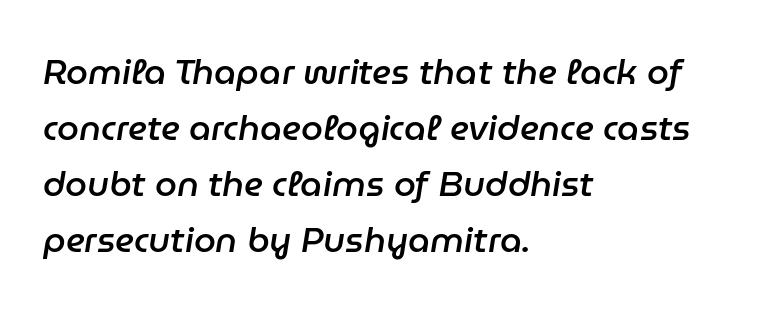
Q: Is the text bold? A: Semi-bold.
Q: Is the text italic (slanted)? A: Yes, it leans right by about 9 degrees.
Q: Is the text underlined? A: No.
Q: How is the paragraph aligned? A: Left-aligned.
Q: Is the spacing between letters normal or unusually wide? A: Normal.
Q: Is the spacing between lines tight, normal or loose? A: Normal.
Q: Width (condensed, normal, or wide)? A: Normal.
Q: Stroke contrast? A: Low.
Q: x-height? A: Medium.
Q: Monospaced? A: No.
